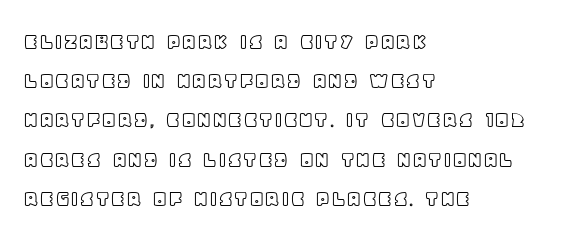
{"italic": "no", "underline": "no", "align": "left", "line_spacing": "normal", "line_spacing_ratio": 1.57, "letter_spacing": "normal", "letter_spacing_em": 0.0, "glyph_px": 25}
